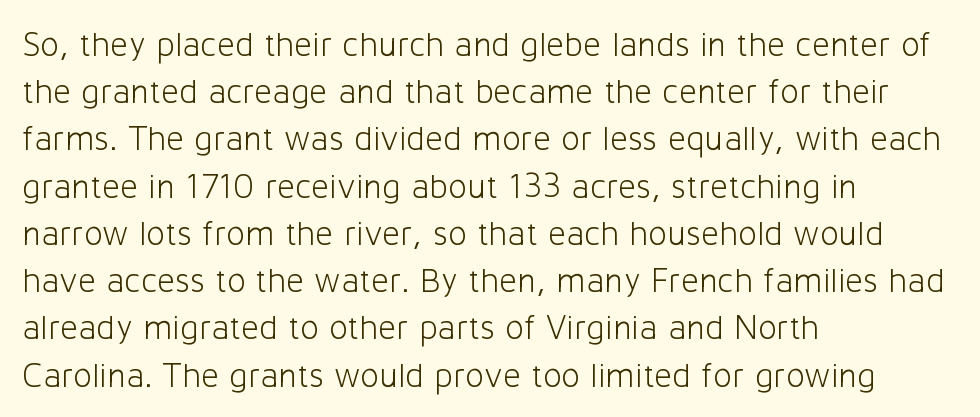
Q: Is the text bold? A: No.
Q: Is the text italic (slanted)? A: No, it is upright.
Q: Is the typeface a serif or a sans-serif typeface? A: Sans-serif.
Q: Is the text underlined? A: No.
Q: How is the paragraph aligned? A: Left-aligned.
Q: Is the spacing between letters normal or unusually wide? A: Normal.
Q: Is the spacing between lines tight, normal or loose? A: Normal.
Q: Width (condensed, normal, or wide)? A: Normal.
Q: Stroke contrast? A: Low.
Q: x-height? A: Medium.
Q: Monospaced? A: No.
